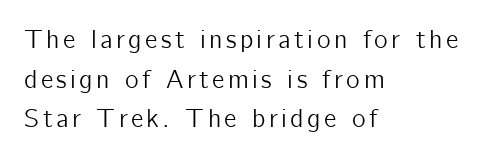
{"italic": "no", "underline": "no", "align": "left", "line_spacing": "normal", "line_spacing_ratio": 1.52, "glyph_px": 26}
